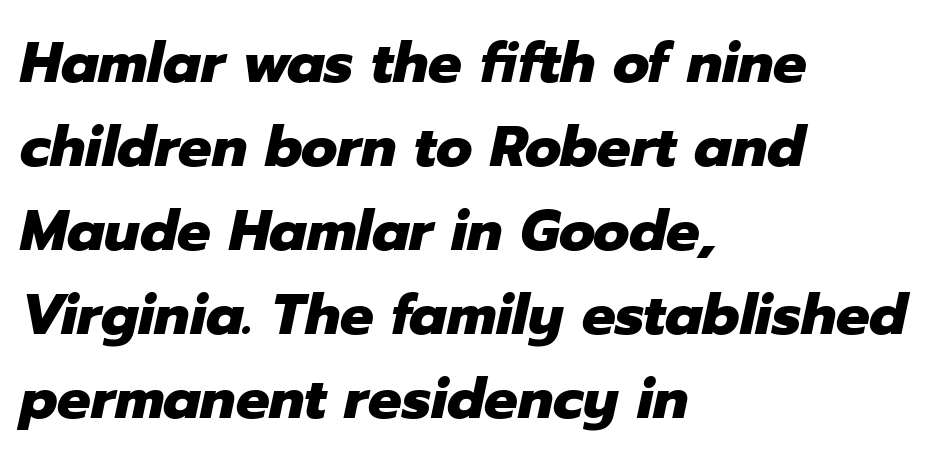
Q: Is the text bold? A: Yes.
Q: Is the text italic (slanted)? A: Yes, it leans right by about 12 degrees.
Q: Is the text underlined? A: No.
Q: How is the paragraph aligned? A: Left-aligned.
Q: Is the spacing between letters normal or unusually wide? A: Normal.
Q: Is the spacing between lines tight, normal or loose? A: Normal.
Q: Width (condensed, normal, or wide)? A: Normal.
Q: Stroke contrast? A: Low.
Q: x-height? A: Medium.
Q: Monospaced? A: No.
